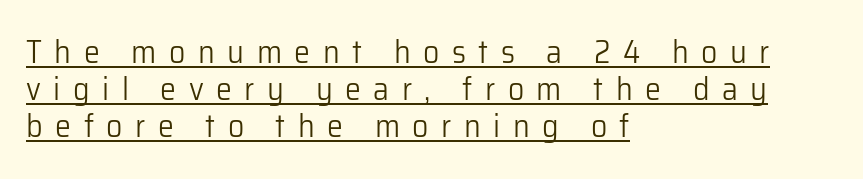
Q: Is the text bold? A: No.
Q: Is the text italic (slanted)? A: No, it is upright.
Q: Is the typeface a serif or a sans-serif typeface? A: Sans-serif.
Q: Is the text underlined? A: Yes.
Q: How is the paragraph aligned? A: Left-aligned.
Q: Is the spacing between letters normal or unusually wide? A: Unusually wide.
Q: Width (condensed, normal, or wide)? A: Normal.
Q: Stroke contrast? A: Low.
Q: x-height? A: Medium.
Q: Monospaced? A: No.
